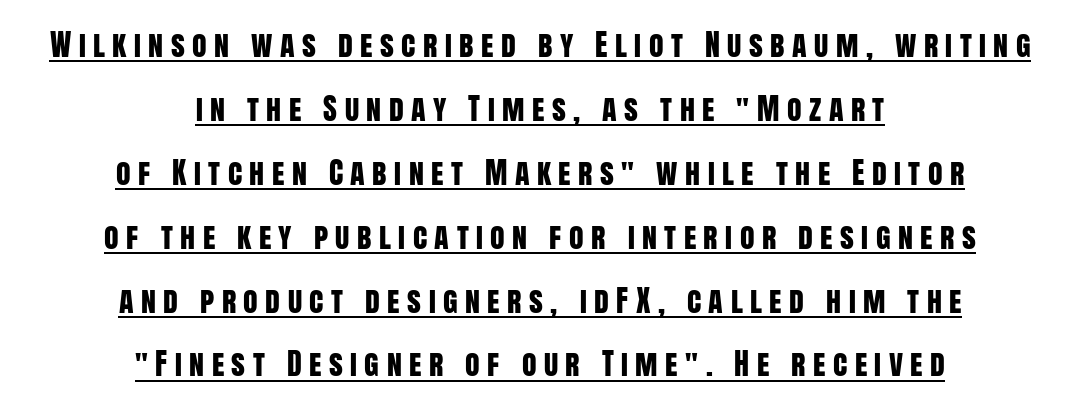
The image shows 30 px condensed sans-serif type, upright; set centered, loose line spacing (2.13x), unusually wide letter spacing (+0.25 em), underlined; low stroke contrast and a large x-height.
